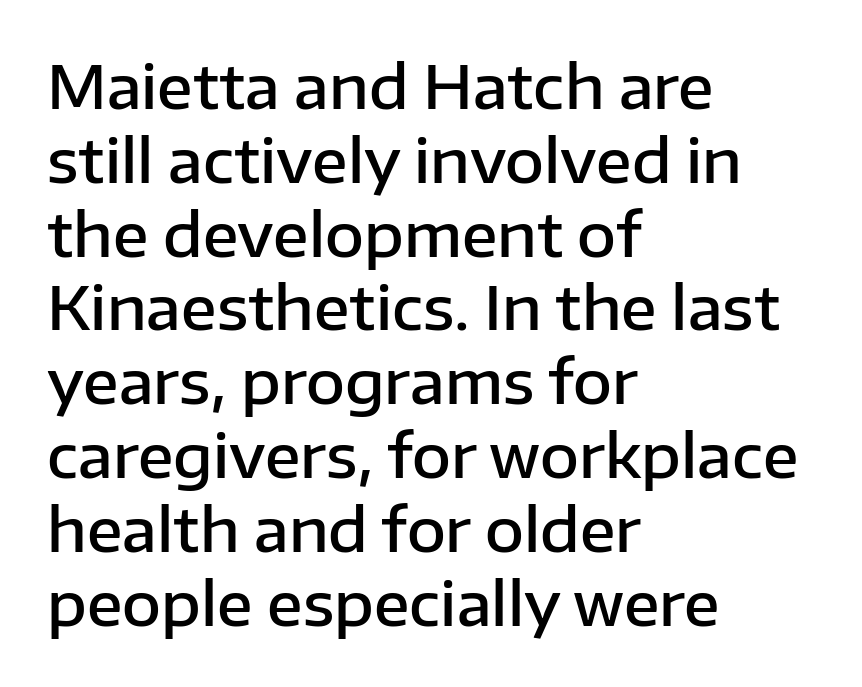
The image shows 60 px semibold sans-serif type, upright; set left-aligned, line spacing 1.23x, normal letter spacing, not underlined; low stroke contrast and a medium x-height.
